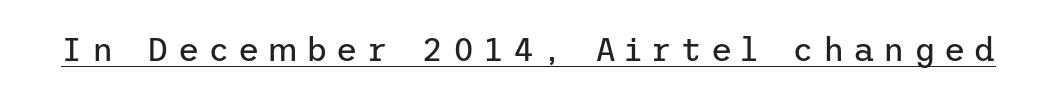
{"serif": "no", "italic": "no", "bold": "no", "weight": "regular", "width": "normal", "stroke_contrast": "low", "x_height": "medium", "underline": "yes", "letter_spacing": "wide", "letter_spacing_em": 0.27, "glyph_px": 33}
